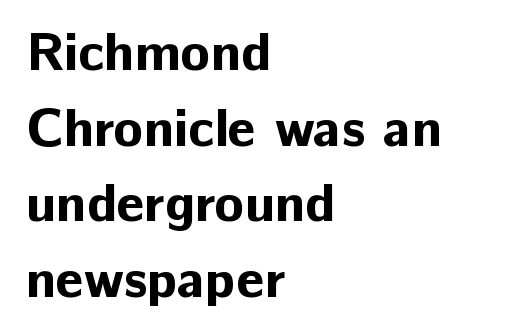
{"serif": "no", "italic": "no", "bold": "yes", "weight": "bold", "width": "normal", "stroke_contrast": "low", "x_height": "medium", "monospaced": "no", "underline": "no", "align": "left", "line_spacing": "normal", "line_spacing_ratio": 1.4, "letter_spacing": "normal", "letter_spacing_em": 0.0, "glyph_px": 54}
